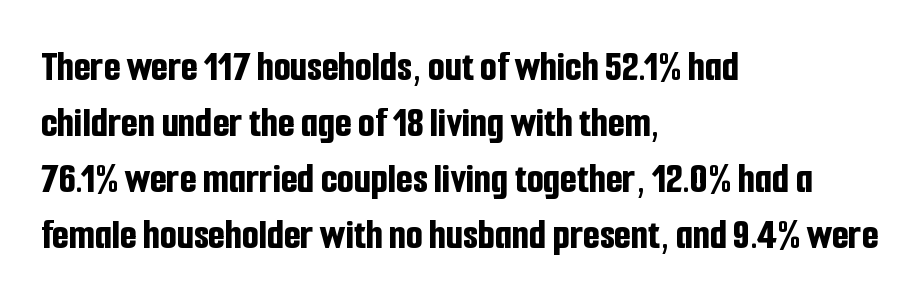
No extra tracking has been applied to these lines. Nope, no serifs anywhere on these letters. Note the varied advance widths — an 'i' is clearly narrower than an 'm'. Just letters on the line, the space beneath them empty.
